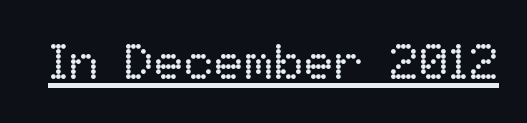
{"italic": "no", "bold": "no", "weight": "regular", "width": "normal", "stroke_contrast": "low", "x_height": "medium", "monospaced": "no", "underline": "yes", "letter_spacing": "normal", "letter_spacing_em": 0.0, "glyph_px": 50}
